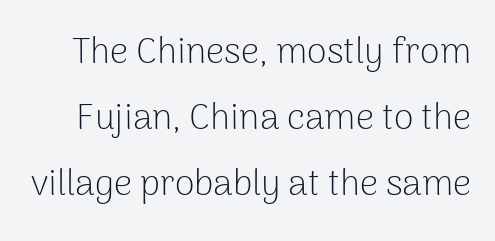
Q: Is the text bold? A: No.
Q: Is the text italic (slanted)? A: No, it is upright.
Q: Is the typeface a serif or a sans-serif typeface? A: Sans-serif.
Q: Is the text underlined? A: No.
Q: Is the spacing between letters normal or unusually wide? A: Normal.
Q: Width (condensed, normal, or wide)? A: Normal.
Q: Stroke contrast? A: Low.
Q: x-height? A: Medium.
Q: Monospaced? A: No.
